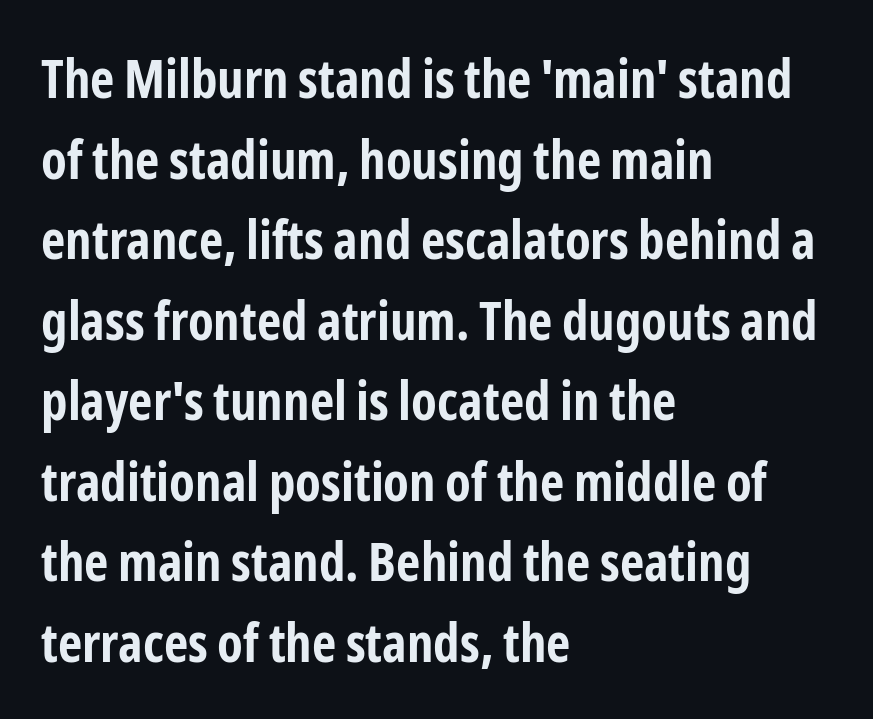
The image shows 53 px bold, condensed sans-serif type, upright; set left-aligned, normal line spacing (1.52x), normal letter spacing, not underlined; low stroke contrast and a medium x-height.
